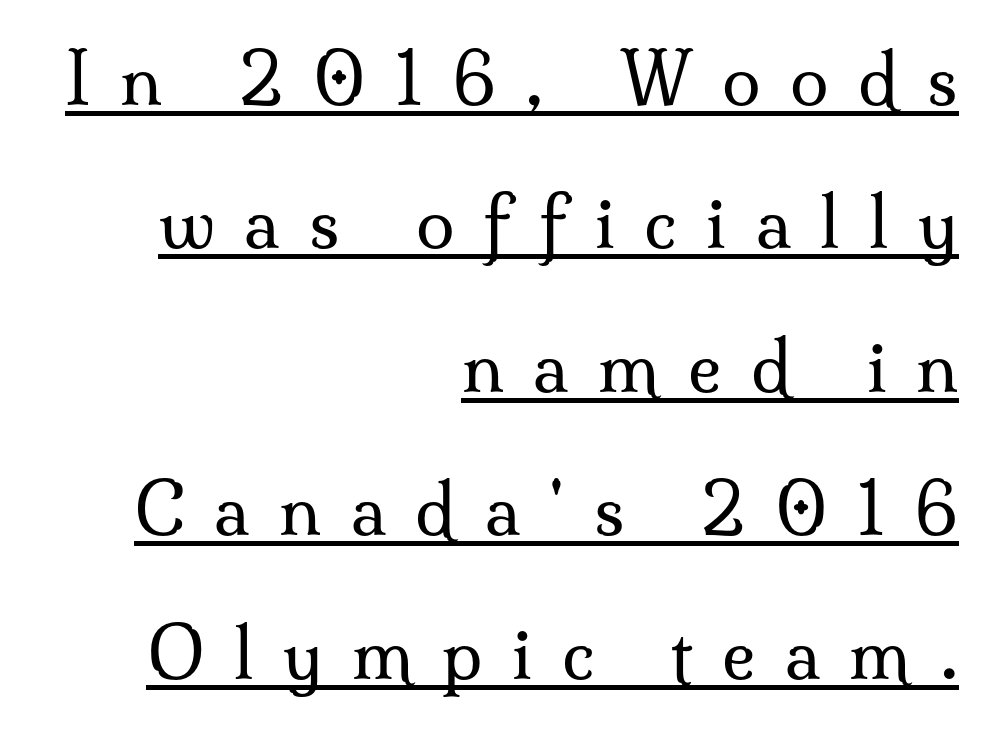
{"serif": "yes", "italic": "no", "bold": "no", "weight": "regular", "width": "normal", "stroke_contrast": "medium", "x_height": "small", "monospaced": "no", "underline": "yes", "align": "right", "line_spacing": "loose", "line_spacing_ratio": 2.05, "letter_spacing": "wide", "letter_spacing_em": 0.42, "glyph_px": 70}
